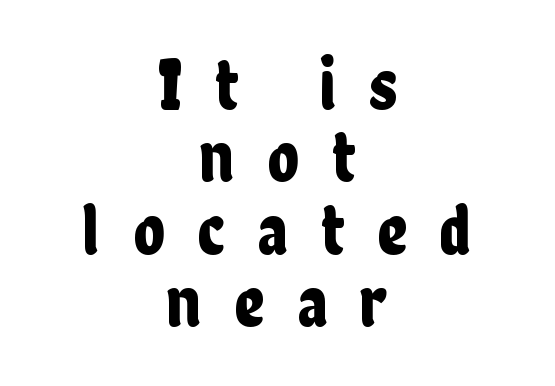
These lines are composed in type without serifs. Anything drawn beneath the words? Only blank space. Line spacing here is tight. Letter spacing: wide. These lines are rendered in a variable-pitch font. Style check: upright.
